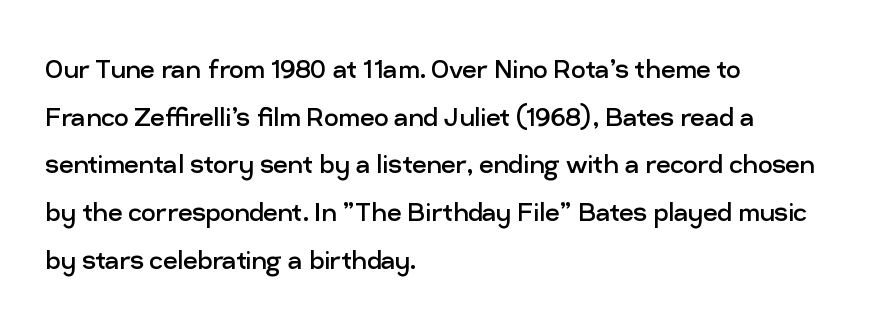
Q: Is the text bold? A: No.
Q: Is the text italic (slanted)? A: No, it is upright.
Q: Is the typeface a serif or a sans-serif typeface? A: Sans-serif.
Q: Is the text underlined? A: No.
Q: How is the paragraph aligned? A: Left-aligned.
Q: Is the spacing between letters normal or unusually wide? A: Normal.
Q: Is the spacing between lines tight, normal or loose? A: Normal.
Q: Width (condensed, normal, or wide)? A: Normal.
Q: Stroke contrast? A: Low.
Q: x-height? A: Medium.
Q: Monospaced? A: No.
